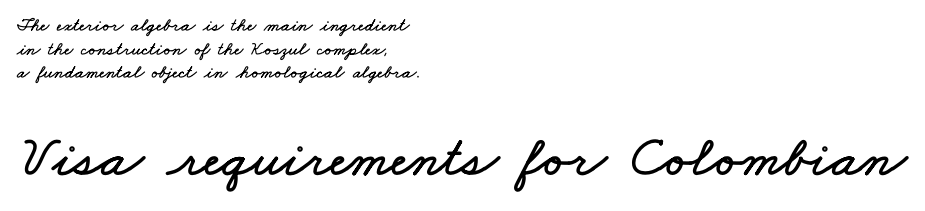
Reading down the block, your eye returns to a fixed left position each line. The letters sit at their default tracking, neither squeezed nor spread. Summary of vertical rhythm: regular, with standard interline spacing. The passage shown is typed in a proportional face where columns would drift. Scale increases going downward across the two blocks.
